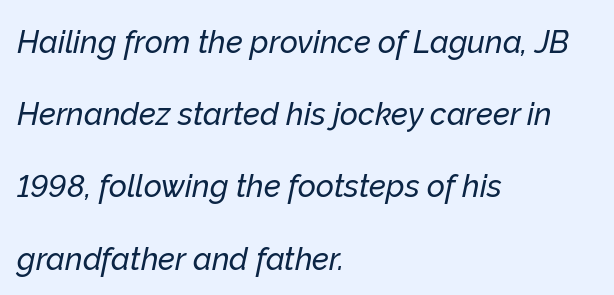
The image shows 31 px text type, italic (leaning right); set left-aligned, loose line spacing (2.33x), normal letter spacing, not underlined; low stroke contrast and a medium x-height.
